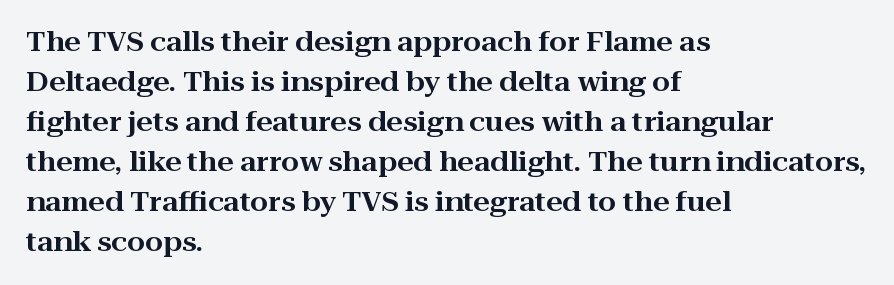
{"italic": "no", "underline": "no", "align": "left", "line_spacing": "normal", "line_spacing_ratio": 1.54, "letter_spacing": "normal", "letter_spacing_em": 0.0, "glyph_px": 26}
